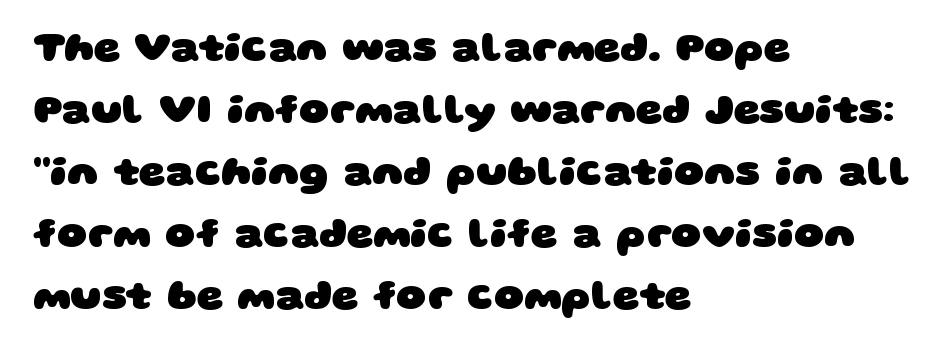
Q: Is the text bold? A: Yes.
Q: Is the typeface a serif or a sans-serif typeface? A: Sans-serif.
Q: Is the text underlined? A: No.
Q: How is the paragraph aligned? A: Left-aligned.
Q: Is the spacing between letters normal or unusually wide? A: Normal.
Q: Is the spacing between lines tight, normal or loose? A: Normal.
Q: Width (condensed, normal, or wide)? A: Wide.
Q: Stroke contrast? A: Low.
Q: x-height? A: Large.
Q: Monospaced? A: No.
